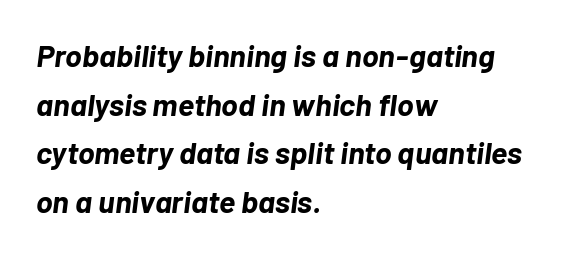
Q: Is the text bold? A: Yes.
Q: Is the text italic (slanted)? A: Yes, it leans right by about 7 degrees.
Q: Is the text underlined? A: No.
Q: How is the paragraph aligned? A: Left-aligned.
Q: Is the spacing between letters normal or unusually wide? A: Normal.
Q: Is the spacing between lines tight, normal or loose? A: Normal.
Q: Width (condensed, normal, or wide)? A: Normal.
Q: Stroke contrast? A: Low.
Q: x-height? A: Medium.
Q: Monospaced? A: No.
